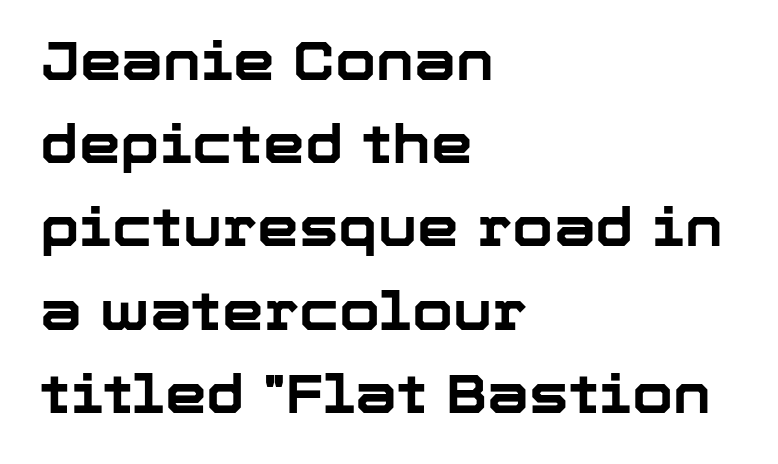
The rag falls on the right side of this text block. The letters advance in unequal steps, a hallmark of proportional type. These lines are composed in type without serifs. Students, this is bold: see how much ink each stroke carries.
